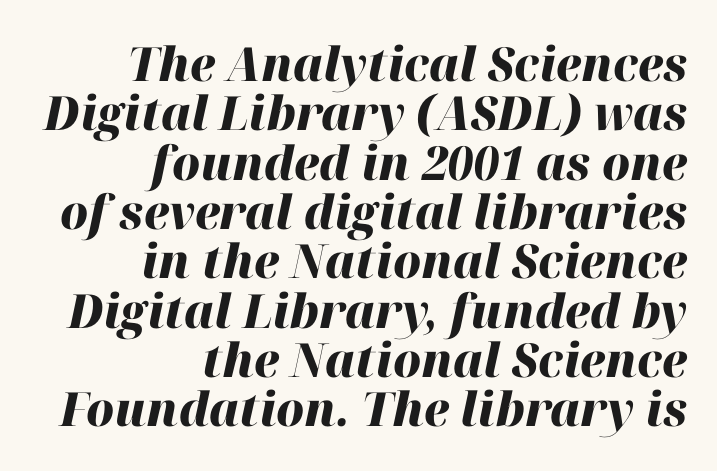
{"italic": "yes", "lean": "right", "slant_degrees": 12, "bold": "yes", "weight": "heavy", "width": "normal", "stroke_contrast": "high", "x_height": "medium", "monospaced": "no", "underline": "no", "align": "right", "line_spacing": "tight", "line_spacing_ratio": 1.05, "letter_spacing": "normal", "letter_spacing_em": 0.0, "glyph_px": 47}
